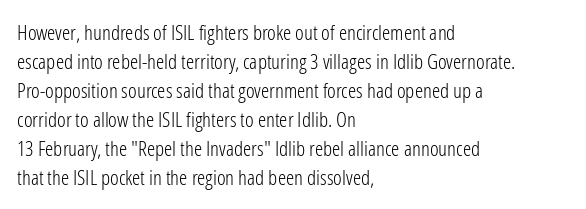
Letters rest on an invisible, unmarked baseline. Heaviness? Minimal to ordinary, like unemphasized prose. The rendering anchors every line to the left-hand side. The line-height multiplier appears to be the usual default.
